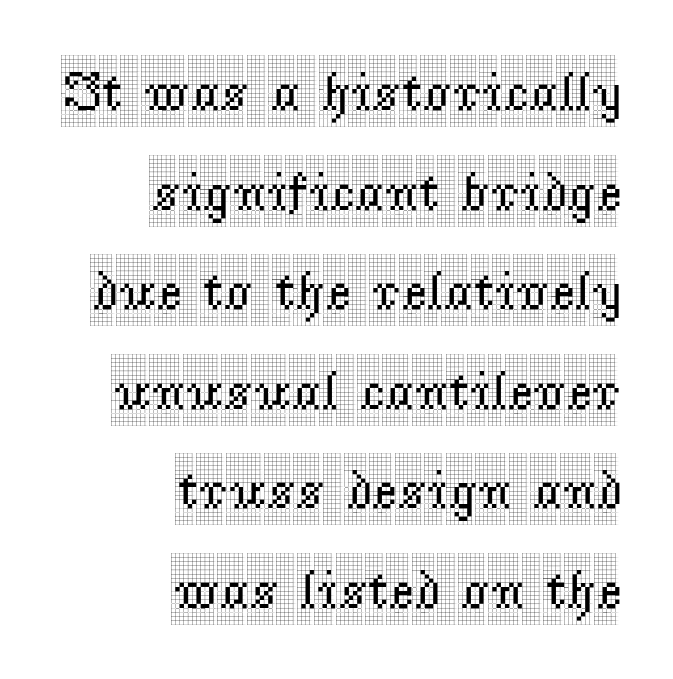
Look at the bottom of the vertical strokes: they flare into serifs here. Ascenders rise straight up at ninety degrees. The ragged edge is on the left, which tells us the setting is flush right. A clean baseline with only descenders dipping below it. A typesetter would call this zero additional tracking.
